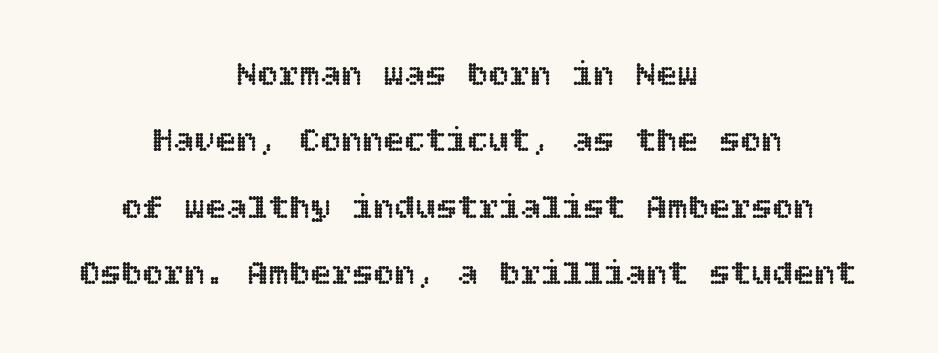
Q: Is the text italic (slanted)? A: No, it is upright.
Q: Is the text underlined? A: No.
Q: How is the paragraph aligned? A: Centered.
Q: Is the spacing between letters normal or unusually wide? A: Normal.
Q: Is the spacing between lines tight, normal or loose? A: Loose.
Q: Width (condensed, normal, or wide)? A: Normal.
Q: x-height? A: Large.
